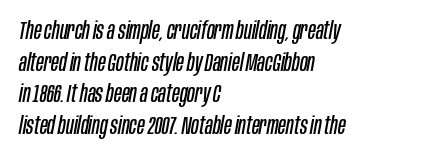
Q: Is the text bold? A: No.
Q: Is the text italic (slanted)? A: Yes, it leans right by about 10 degrees.
Q: Is the text underlined? A: No.
Q: How is the paragraph aligned? A: Left-aligned.
Q: Is the spacing between letters normal or unusually wide? A: Normal.
Q: Is the spacing between lines tight, normal or loose? A: Normal.
